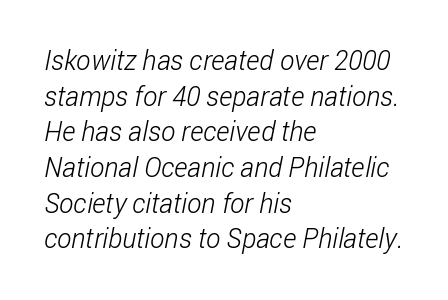
The image shows 27 px text type; set left-aligned, normal line spacing (1.32x), normal letter spacing, not underlined.
